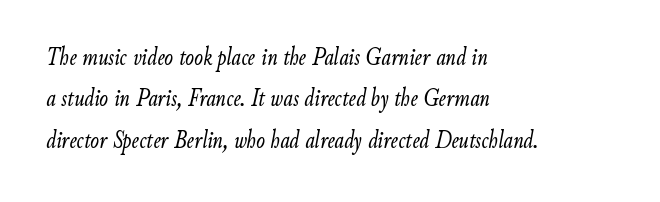
The image shows 26 px text type, italic (leaning right); set left-aligned, normal line spacing (1.59x), normal letter spacing, not underlined.
